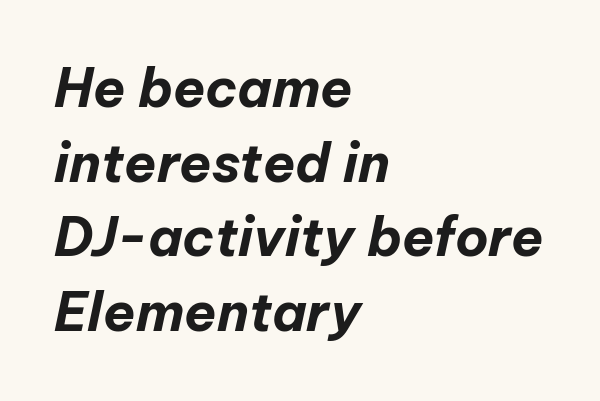
Q: Is the text bold? A: Yes.
Q: Is the text italic (slanted)? A: Yes, it leans right by about 12 degrees.
Q: Is the text underlined? A: No.
Q: How is the paragraph aligned? A: Left-aligned.
Q: Is the spacing between letters normal or unusually wide? A: Normal.
Q: Is the spacing between lines tight, normal or loose? A: Normal.
Q: Width (condensed, normal, or wide)? A: Normal.
Q: Stroke contrast? A: Low.
Q: x-height? A: Medium.
Q: Monospaced? A: No.
